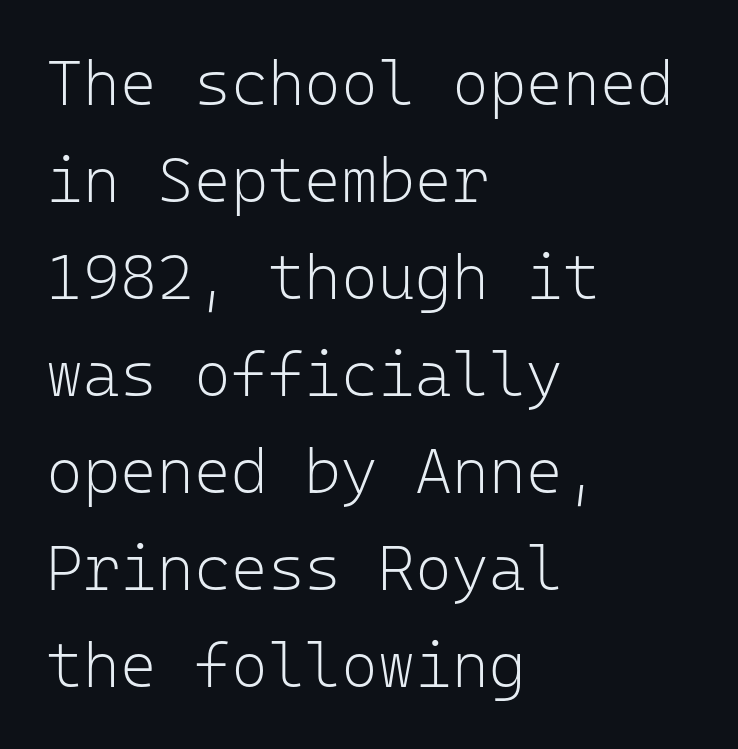
The letters sit at their default tracking, neither squeezed nor spread. This sample has the even, mechanical cadence of fixed-width lettering. Style check: upright. The foot of each line stays bare and open.
